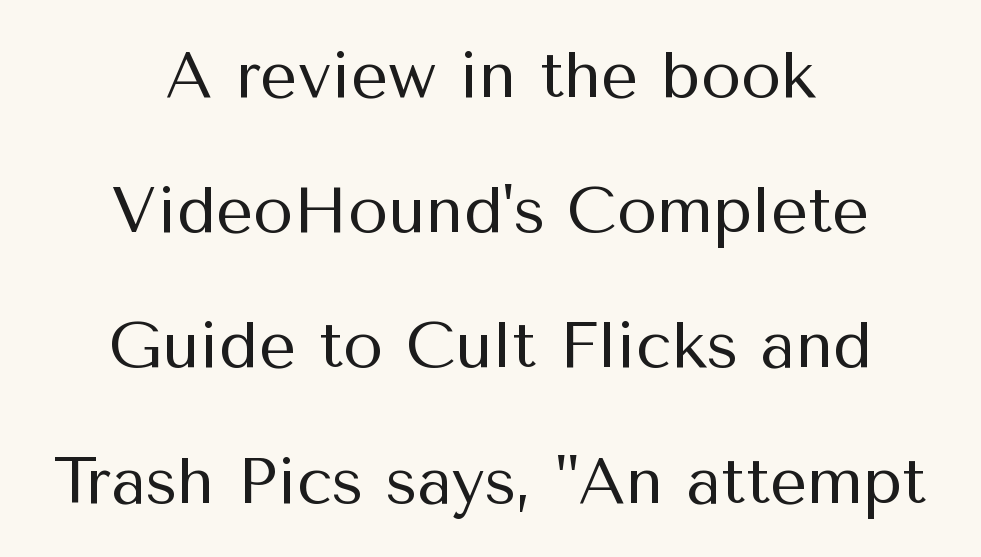
The image shows 65 px regular-weight sans-serif type, upright; set centered, loose line spacing (2.08x), normal letter spacing, not underlined; medium stroke contrast and a medium x-height.
